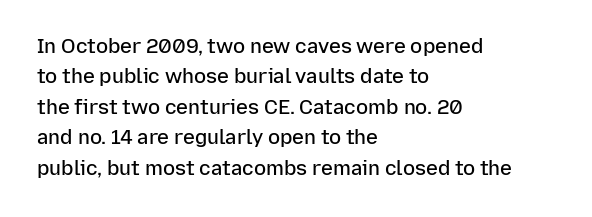
Q: Is the text bold? A: Semi-bold.
Q: Is the text italic (slanted)? A: No, it is upright.
Q: Is the text underlined? A: No.
Q: How is the paragraph aligned? A: Left-aligned.
Q: Is the spacing between letters normal or unusually wide? A: Normal.
Q: Is the spacing between lines tight, normal or loose? A: Normal.
